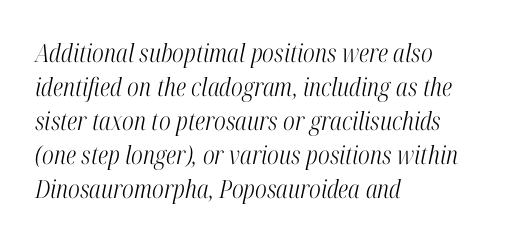
In terms of letterspacing, this is plain default setting. These lines sit exactly where default settings would place them. Compared with a centered layout, this one pins lines to the left instead. Check the space under the baseline: it is left empty. The specimen reads as italic at a glance.
